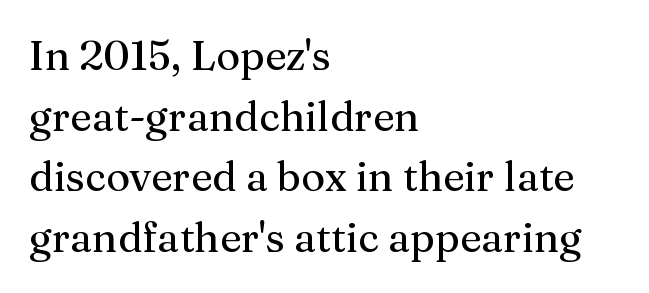
Q: Is the text italic (slanted)? A: No, it is upright.
Q: Is the typeface a serif or a sans-serif typeface? A: Serif.
Q: Is the text underlined? A: No.
Q: How is the paragraph aligned? A: Left-aligned.
Q: Is the spacing between letters normal or unusually wide? A: Normal.
Q: Is the spacing between lines tight, normal or loose? A: Normal.
Q: Width (condensed, normal, or wide)? A: Normal.
Q: Stroke contrast? A: Medium.
Q: x-height? A: Medium.
Q: Monospaced? A: No.
